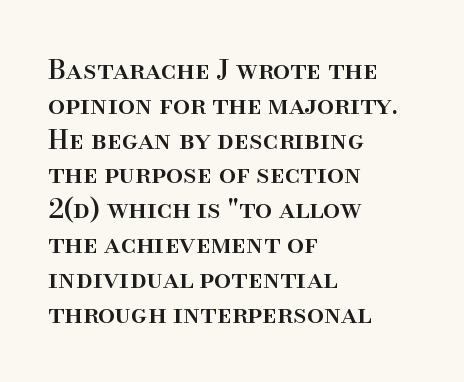
The image shows 27 px text type, upright; set left-aligned, normal line spacing (1.29x), normal letter spacing, not underlined.
